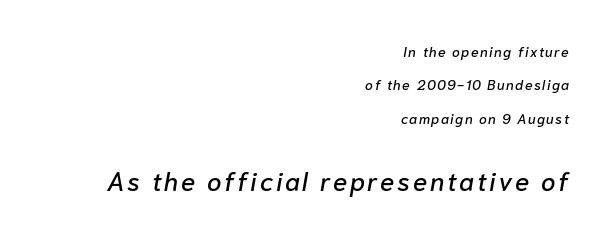
This sample is right-justified, so line beginnings fall wherever the words allow. The lower block of text is set noticeably larger than the block above it. Is there much room between lines? Yes — plenty of vertical air separates them. Slanted lettering throughout.
